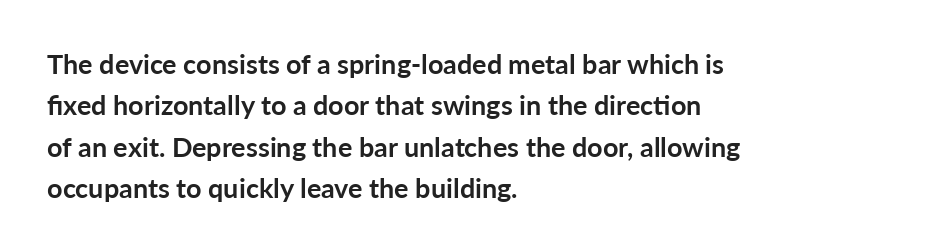
This block has exactly the height ordinary leading produces. The letterforms sit shoulder to shoulder at normal distance. On the weight axis this lands at bold, roughly 700. Line beginnings align vertically; line endings do not. A roman cut, with each character standing at attention.
